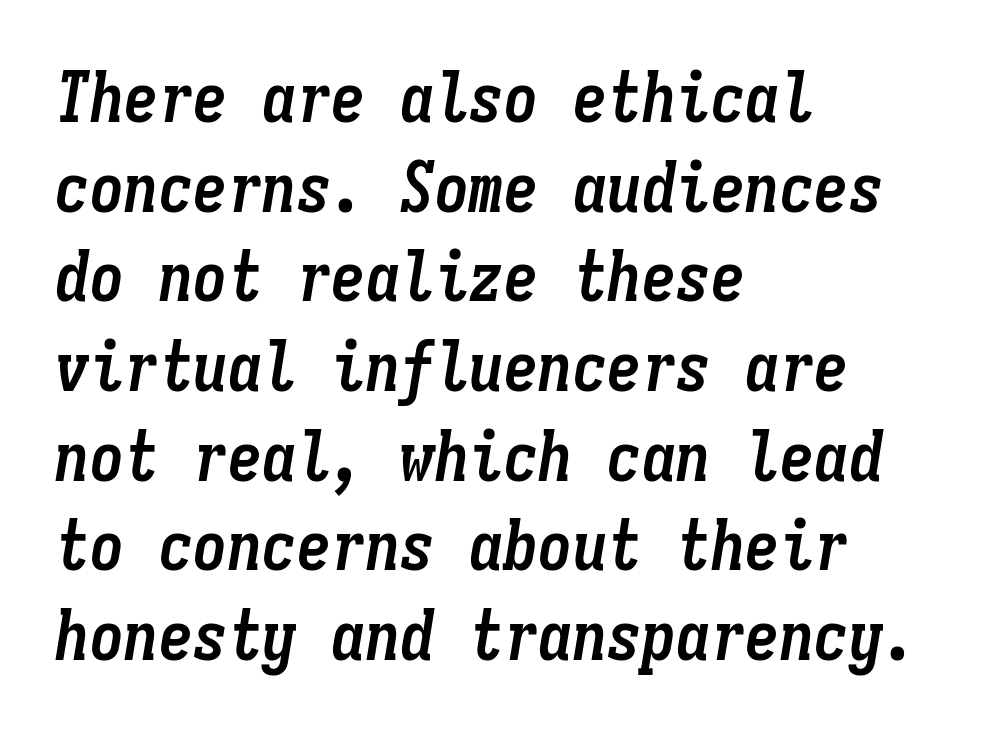
Casual observation: everything's shoved over to the left. The letters are bold, with thick, heavy strokes. These lines were composed using italics. You could count columns in this text — the font is strictly monospaced.
